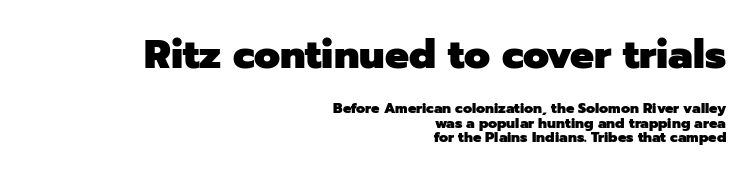
This layout puts the oversized block above and the modest block below. Leading: reduced. Italic: no, the glyphs are upright roman. The letters advance in unequal steps, a hallmark of proportional type.
